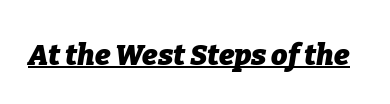
Each word holds together tightly as a unit, with standard inter-letter gaps. Does the weight exceed regular? Yes, all the way to bold. Quick note: underline on. Note the varied advance widths — an 'i' is clearly narrower than an 'm'.
